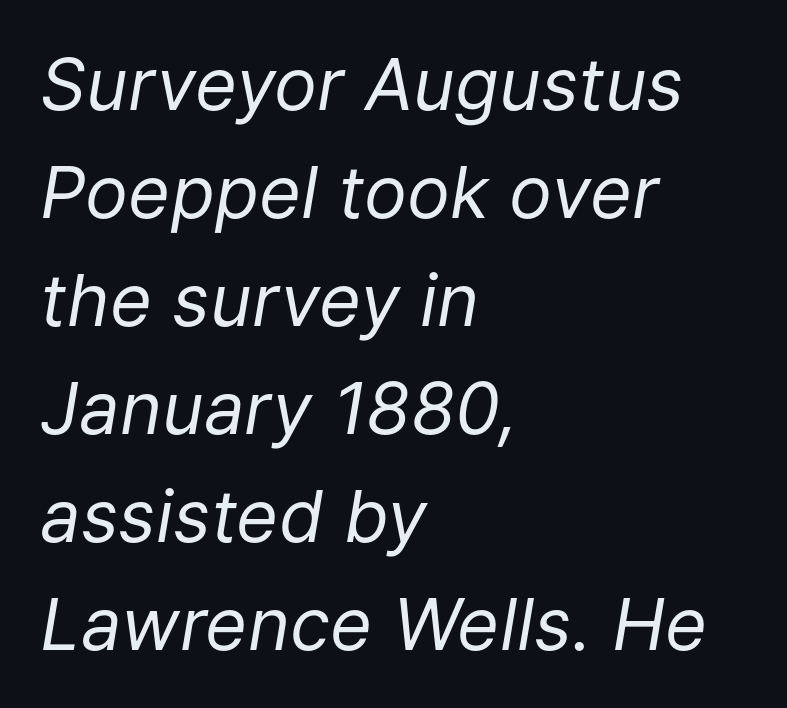
Q: Is the text bold? A: No.
Q: Is the text italic (slanted)? A: Yes, it leans right by about 9 degrees.
Q: Is the text underlined? A: No.
Q: How is the paragraph aligned? A: Left-aligned.
Q: Is the spacing between letters normal or unusually wide? A: Normal.
Q: Is the spacing between lines tight, normal or loose? A: Normal.
Q: Width (condensed, normal, or wide)? A: Normal.
Q: Stroke contrast? A: Low.
Q: x-height? A: Medium.
Q: Monospaced? A: No.
